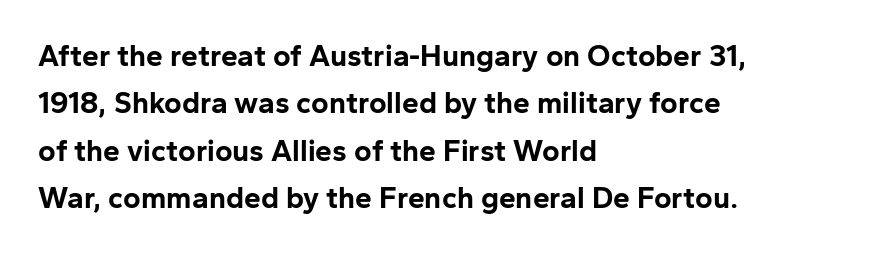
{"serif": "no", "italic": "no", "bold": "yes", "weight": "bold", "width": "normal", "stroke_contrast": "low", "x_height": "medium", "monospaced": "no", "underline": "no", "align": "left", "line_spacing": "normal", "line_spacing_ratio": 1.58, "letter_spacing": "normal", "letter_spacing_em": 0.0, "glyph_px": 30}
